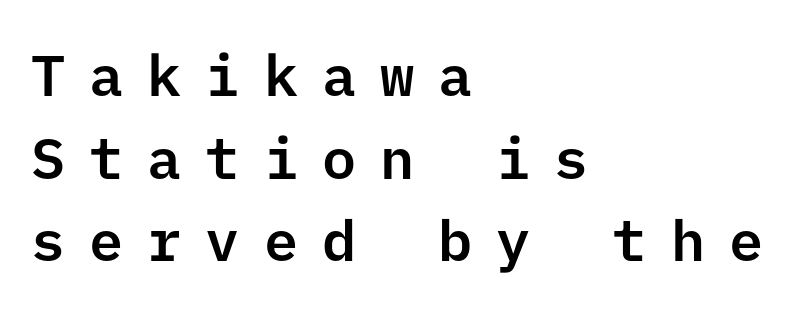
{"serif": "no", "italic": "no", "width": "normal", "stroke_contrast": "low", "x_height": "medium", "underline": "no", "align": "left", "line_spacing": "normal", "line_spacing_ratio": 1.45, "letter_spacing": "wide", "letter_spacing_em": 0.42, "glyph_px": 57}
